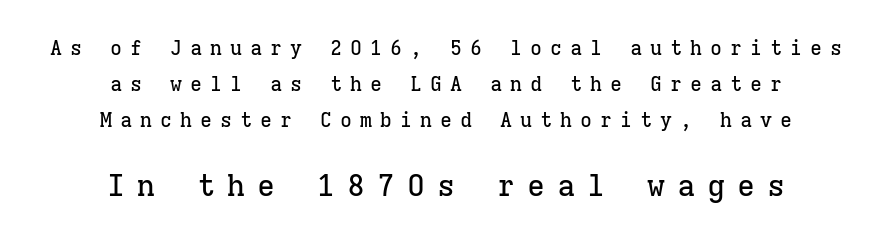
The image shows 30 px serif type, upright, monospaced; set centered, line spacing 1.8x, unusually wide letter spacing (+0.4 em), not underlined; the second (bottom) block is 1.5x larger; low stroke contrast and a medium x-height.
